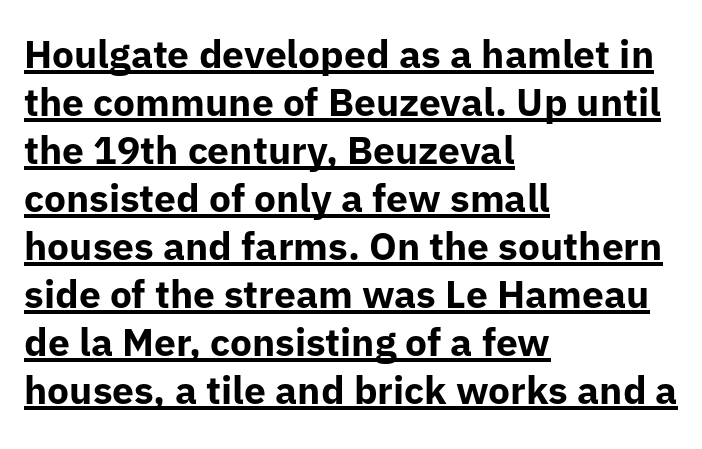
Q: Is the text bold? A: Yes.
Q: Is the text italic (slanted)? A: No, it is upright.
Q: Is the typeface a serif or a sans-serif typeface? A: Sans-serif.
Q: Is the text underlined? A: Yes.
Q: How is the paragraph aligned? A: Left-aligned.
Q: Is the spacing between letters normal or unusually wide? A: Normal.
Q: Width (condensed, normal, or wide)? A: Normal.
Q: Stroke contrast? A: Low.
Q: x-height? A: Medium.
Q: Monospaced? A: No.
